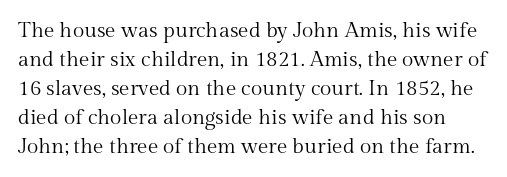
The passage shown is not bold in any degree. Evenly set lines give the paragraph a standard silhouette. Words appear dense and cohesive because spacing is normal. Has an underline been added? It has not. Nope, not italic — everything's standing straight.
